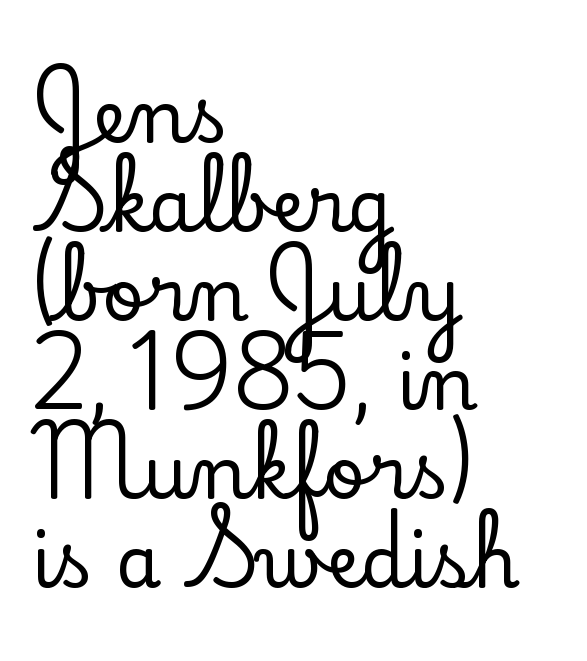
{"serif": "yes", "italic": "no", "width": "normal", "stroke_contrast": "low", "x_height": "small", "monospaced": "no", "underline": "no", "align": "left", "line_spacing_ratio": 1.22, "letter_spacing": "normal", "letter_spacing_em": 0.0, "glyph_px": 73}
